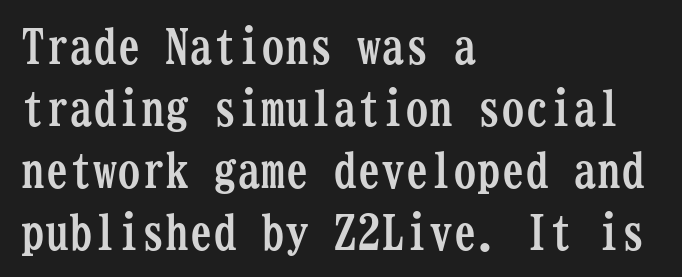
The passage shown stacks its lines at a standard gap. I'd call this a serif setting — the letters wear small feet. Look at the stroke-to-counter ratio: heavy, a bold. Which margin do the lines hug? The left one — the right edge is uneven. The gaps between neighbouring characters are ordinary and unremarkable.
